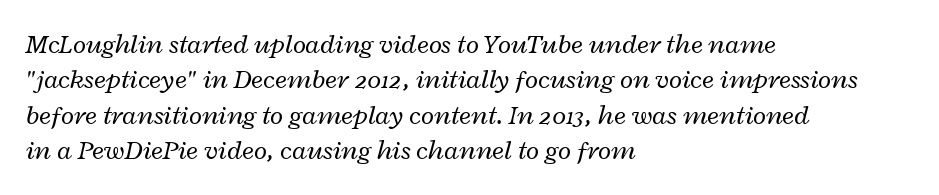
Q: Is the text bold? A: No.
Q: Is the text italic (slanted)? A: Yes, it leans right by about 12 degrees.
Q: Is the text underlined? A: No.
Q: How is the paragraph aligned? A: Left-aligned.
Q: Is the spacing between letters normal or unusually wide? A: Normal.
Q: Is the spacing between lines tight, normal or loose? A: Normal.
